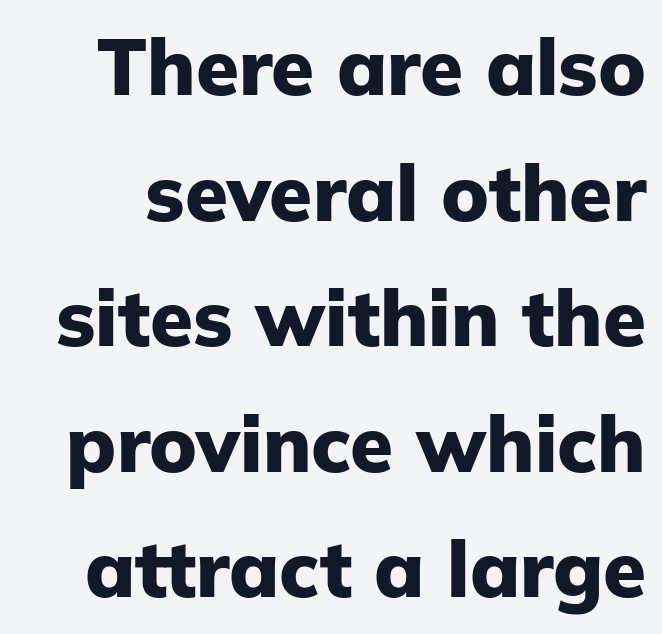
{"serif": "no", "italic": "no", "bold": "yes", "weight": "heavy", "width": "normal", "stroke_contrast": "low", "x_height": "medium", "monospaced": "no", "underline": "no", "line_spacing": "normal", "line_spacing_ratio": 1.61, "letter_spacing": "normal", "letter_spacing_em": 0.0, "glyph_px": 78}
